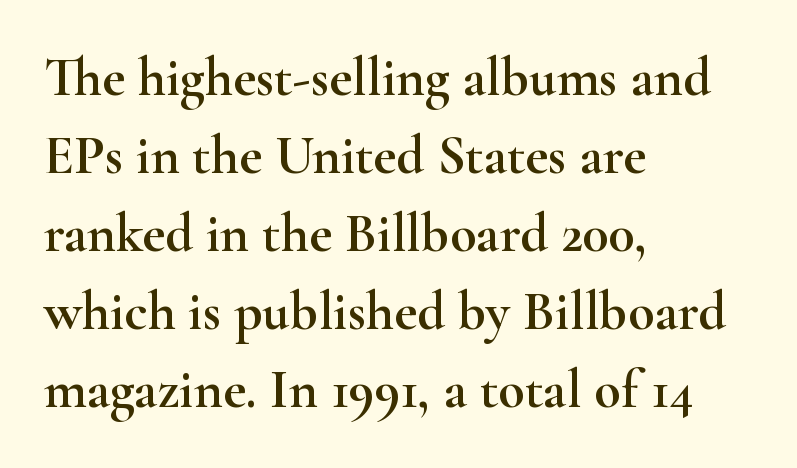
This sample has the flowing, uneven cadence of proportional lettering. Leading matches the norm, producing a regular column. The space beneath each line is pristine and unruled. The paragraph has a hard left edge and a soft right edge. It's the straight-up-and-down kind of type.
